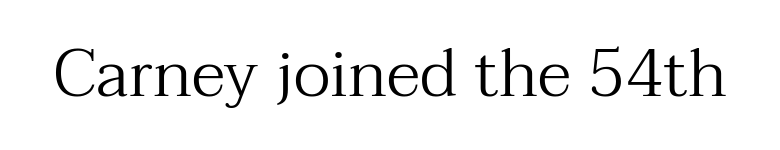
The image shows 66 px regular-weight serif type, upright; set normal letter spacing, not underlined; medium stroke contrast and a medium x-height.
